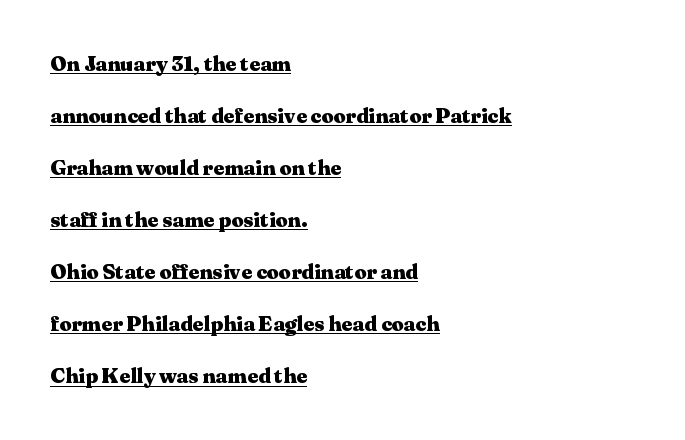
{"italic": "no", "bold": "yes", "underline": "yes", "align": "left", "line_spacing": "loose", "line_spacing_ratio": 2.48, "letter_spacing": "normal", "letter_spacing_em": 0.0, "glyph_px": 21}
